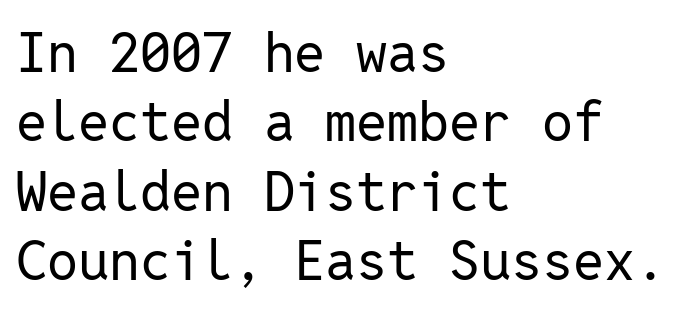
Q: Is the text bold? A: No.
Q: Is the text italic (slanted)? A: No, it is upright.
Q: Is the typeface a serif or a sans-serif typeface? A: Sans-serif.
Q: Is the text underlined? A: No.
Q: How is the paragraph aligned? A: Left-aligned.
Q: Is the spacing between letters normal or unusually wide? A: Normal.
Q: Is the spacing between lines tight, normal or loose? A: Normal.
Q: Width (condensed, normal, or wide)? A: Normal.
Q: Stroke contrast? A: Low.
Q: x-height? A: Medium.
Q: Monospaced? A: Yes.
